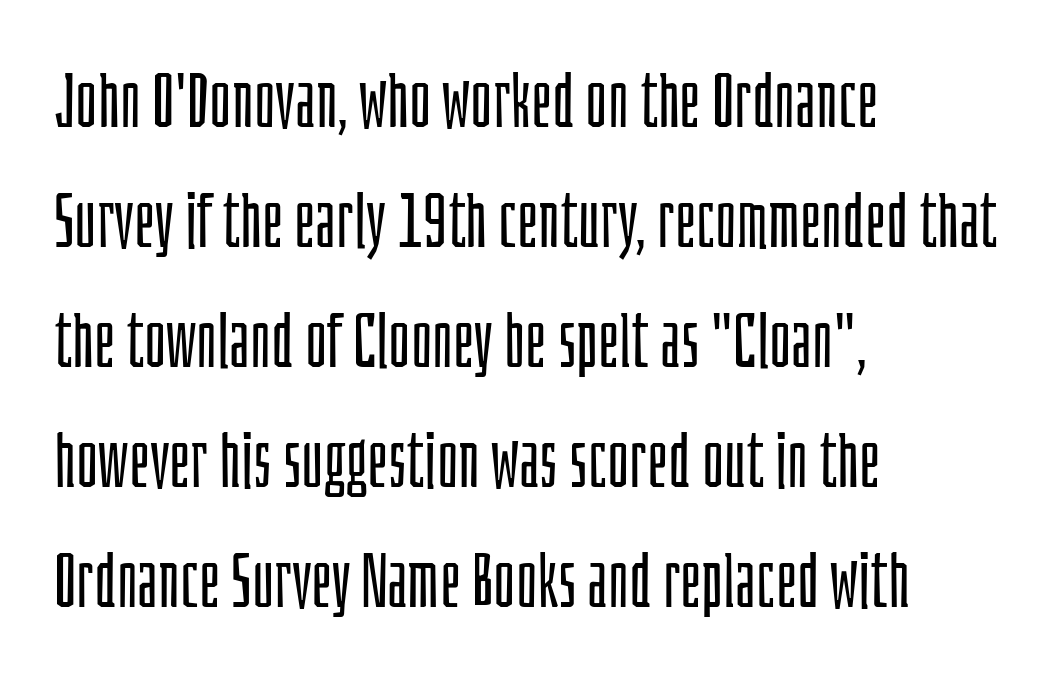
Honestly, the row spacing looks completely unremarkable. The typesetting does not lean heavy: it is not bold. The passage shown is typed in a proportional face where columns would drift. Notice how the stems are strictly vertical — no italics here. All the whitespace from short lines collects on the right. Observe the absence of serifs on each vertical stroke in this sample.
